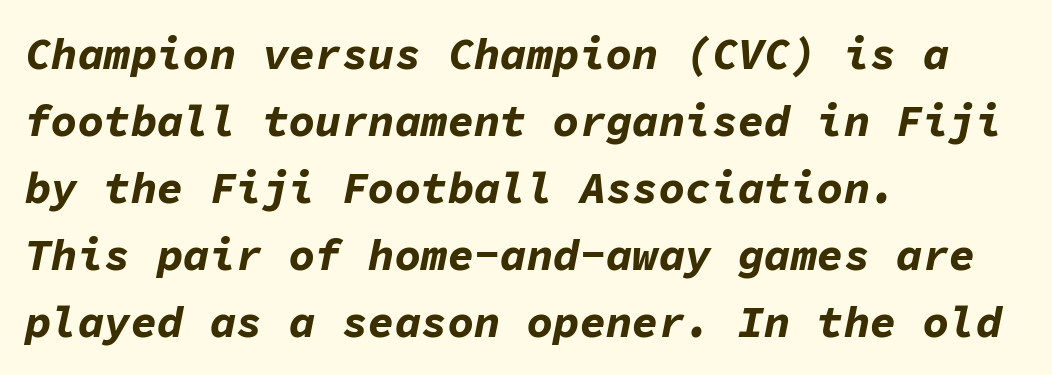
The image shows 44 px bold type, italic (leaning right), monospaced; set left-aligned, normal line spacing (1.52x), normal letter spacing, not underlined; low stroke contrast and a medium x-height.
